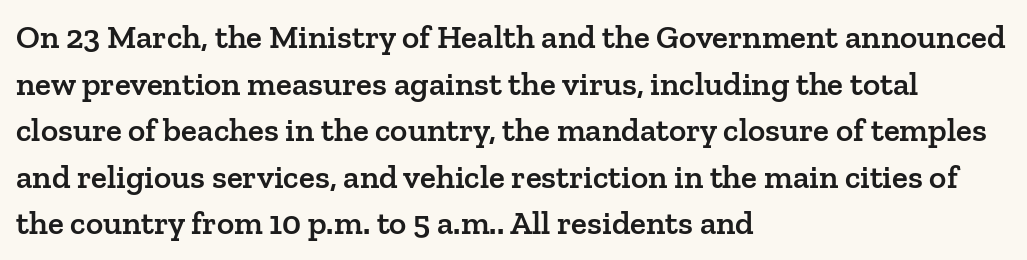
This sample is left-justified, so line endings fall wherever the words run out. The glyphs in this specimen are seriffed. Do the characters align in a grid? No, the font is proportional. Students, this is semibold: more ink than regular, less than bold. Horizontal bands of white between lines are of average thickness.
